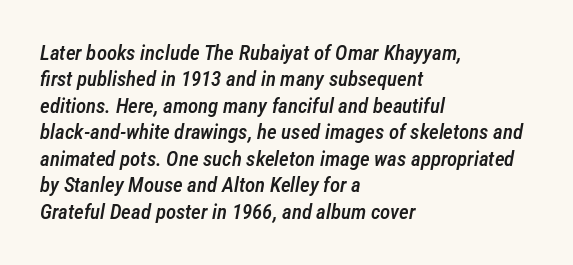
Letter spacing: default. Alignment: flush left. Typographic density is moderately raised because the face is semibold. Looking at the ascenders, they clearly lean. A normal amount of white space separates one row of letters from the next.
